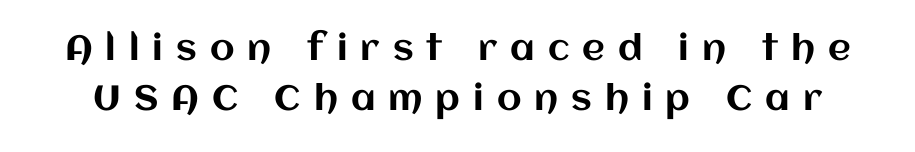
Q: Is the text italic (slanted)? A: No, it is upright.
Q: Is the text underlined? A: No.
Q: Is the spacing between letters normal or unusually wide? A: Unusually wide.
Q: Is the spacing between lines tight, normal or loose? A: Normal.
Q: Width (condensed, normal, or wide)? A: Normal.
Q: Stroke contrast? A: Medium.
Q: x-height? A: Large.
Q: Monospaced? A: No.
